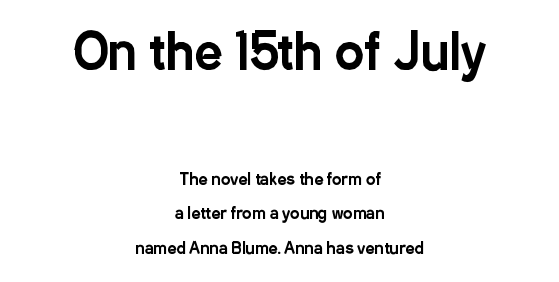
Each line is balanced around a shared central axis. Proportional: the letters do not fall into vertical columns. A roman cut, with each character standing at attention. Just letters on the line, the space beneath them empty. Type style note: lacks serifs.
